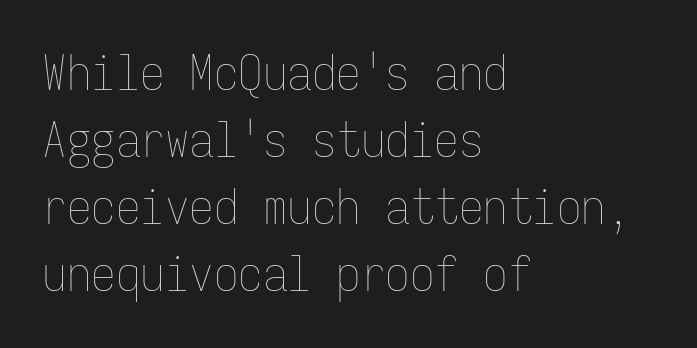
Which margin do the lines hug? The left one — the right edge is uneven. The face looks like a standard text weight, possibly lighter. This rendering features lettering with no underline. This sample has the even, mechanical cadence of fixed-width lettering. Leading matches the norm, producing a regular column. Italic: no, the glyphs are upright roman.
